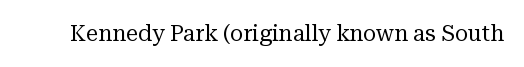
The image shows 22 px text type, upright; set normal letter spacing, not underlined.
